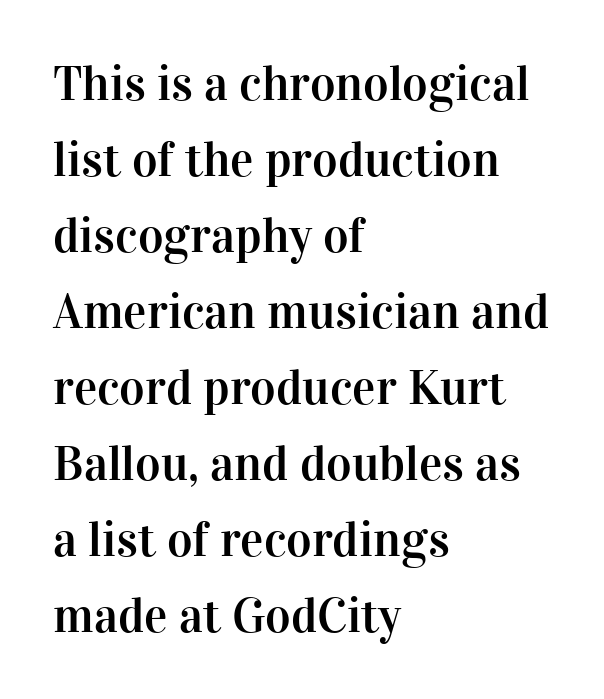
Q: Is the text italic (slanted)? A: No, it is upright.
Q: Is the typeface a serif or a sans-serif typeface? A: Serif.
Q: Is the text underlined? A: No.
Q: How is the paragraph aligned? A: Left-aligned.
Q: Is the spacing between letters normal or unusually wide? A: Normal.
Q: Is the spacing between lines tight, normal or loose? A: Normal.
Q: Width (condensed, normal, or wide)? A: Normal.
Q: Stroke contrast? A: High.
Q: x-height? A: Medium.
Q: Monospaced? A: No.
